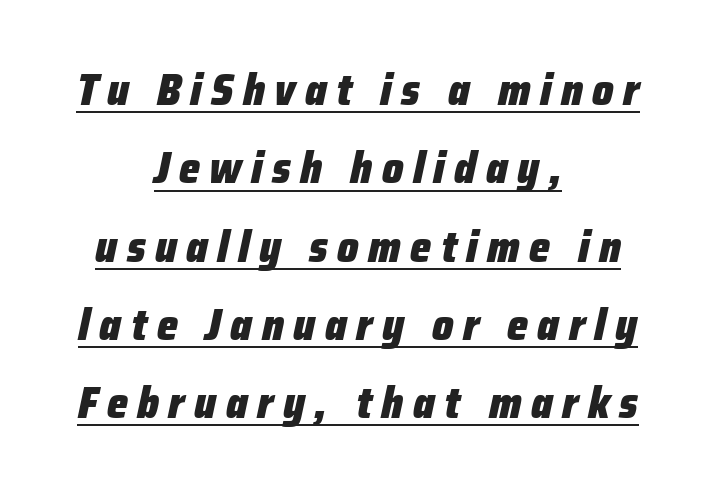
{"italic": "yes", "lean": "right", "slant_degrees": 12, "bold": "yes", "weight": "heavy", "width": "condensed", "stroke_contrast": "low", "x_height": "medium", "monospaced": "no", "underline": "yes", "align": "center", "line_spacing_ratio": 1.74, "letter_spacing": "wide", "letter_spacing_em": 0.21, "glyph_px": 45}
